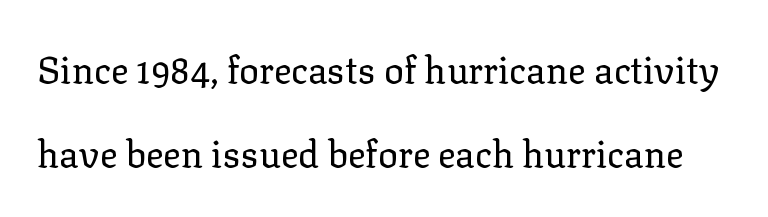
Compared with a typical body face, this is equally light or lighter still. Examine the stroke ends and you'll spot serifs. Baseline-to-baseline distance is far greater than the letter height. The gaps between neighbouring characters are ordinary and unremarkable. If you drew a line through each stem, it would be perfectly vertical.
